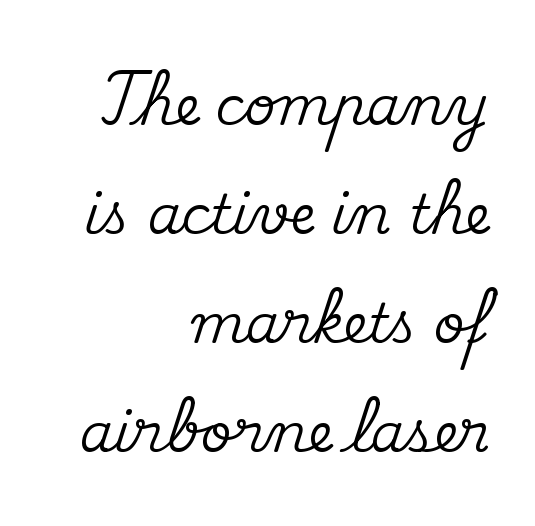
The rendering uses natural spacing where letterforms have individual widths. This rendering leaves character spacing at its baseline value. No word sits above an underline. Serifs: yes, visible at the terminals of the letterforms. Caption: multi-line text, flush right, ragged left.
